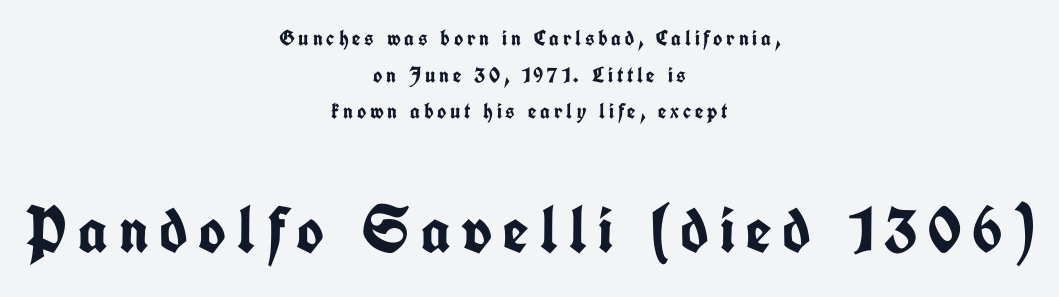
Spacing verdict: proportional, widths tailored to each character. A centered setting, common on invitations and titles, is used for this passage. Grotesque or geometric, the face here clearly has no serifs. This is heavy type, rendered in bold. Vertical spacing — default. In terms of posture, this sample is upright.
